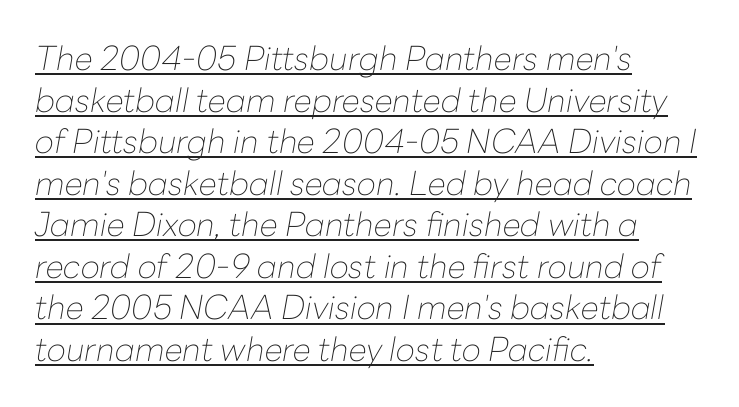
{"italic": "yes", "lean": "right", "slant_degrees": 10, "bold": "no", "weight": "thin", "width": "normal", "stroke_contrast": "low", "x_height": "medium", "monospaced": "no", "underline": "yes", "align": "left", "line_spacing": "normal", "line_spacing_ratio": 1.26, "letter_spacing": "normal", "letter_spacing_em": 0.0, "glyph_px": 33}
